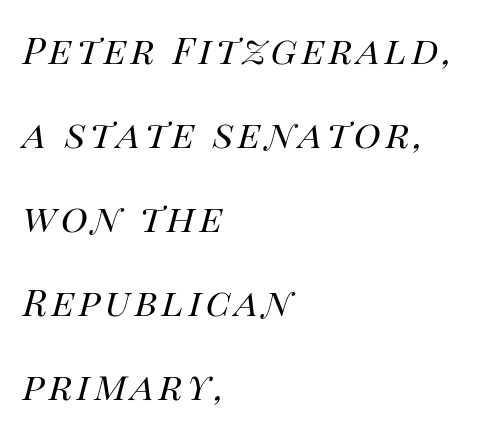
Q: Is the text bold? A: No.
Q: Is the text italic (slanted)? A: Yes, it leans right by about 14 degrees.
Q: Is the text underlined? A: No.
Q: How is the paragraph aligned? A: Left-aligned.
Q: Is the spacing between lines tight, normal or loose? A: Loose.
Q: Width (condensed, normal, or wide)? A: Normal.
Q: Stroke contrast? A: High.
Q: x-height? A: Large.
Q: Monospaced? A: No.
